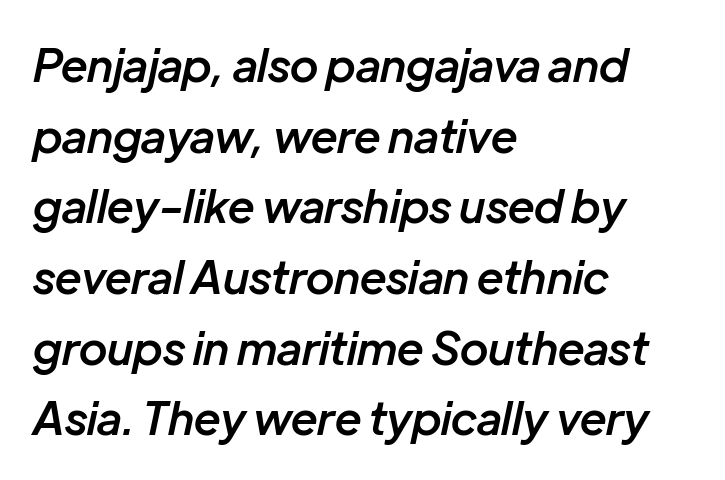
{"italic": "yes", "lean": "right", "slant_degrees": 12, "bold": "semi", "weight": "semibold", "width": "normal", "stroke_contrast": "low", "x_height": "medium", "monospaced": "no", "underline": "no", "align": "left", "line_spacing": "normal", "line_spacing_ratio": 1.57, "letter_spacing": "normal", "letter_spacing_em": 0.0, "glyph_px": 45}
